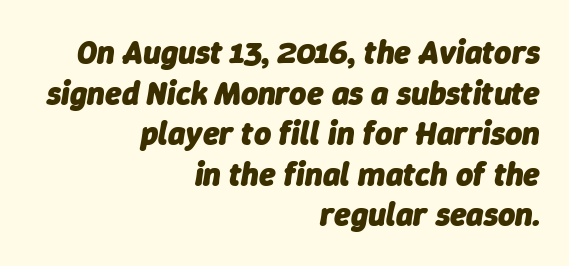
Q: Is the text bold? A: Yes.
Q: Is the text italic (slanted)? A: Yes, it leans right by about 9 degrees.
Q: Is the text underlined? A: No.
Q: How is the paragraph aligned? A: Right-aligned.
Q: Is the spacing between letters normal or unusually wide? A: Normal.
Q: Width (condensed, normal, or wide)? A: Normal.
Q: Stroke contrast? A: Low.
Q: x-height? A: Medium.
Q: Monospaced? A: No.
